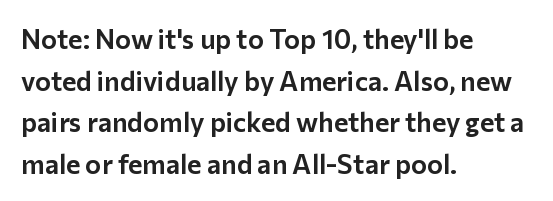
Q: Is the text italic (slanted)? A: No, it is upright.
Q: Is the text underlined? A: No.
Q: How is the paragraph aligned? A: Left-aligned.
Q: Is the spacing between letters normal or unusually wide? A: Normal.
Q: Is the spacing between lines tight, normal or loose? A: Normal.
